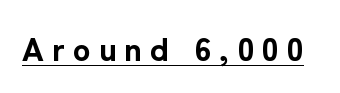
{"serif": "no", "italic": "no", "bold": "yes", "weight": "bold", "width": "normal", "stroke_contrast": "low", "x_height": "medium", "monospaced": "no", "underline": "yes", "letter_spacing": "wide", "letter_spacing_em": 0.25, "glyph_px": 33}
